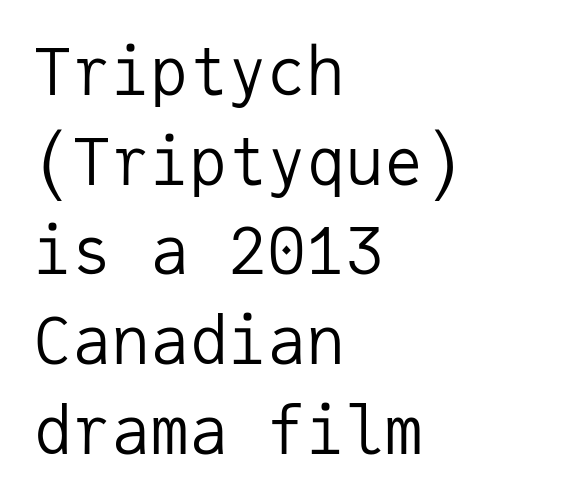
Q: Is the text bold? A: No.
Q: Is the text italic (slanted)? A: No, it is upright.
Q: Is the typeface a serif or a sans-serif typeface? A: Sans-serif.
Q: Is the text underlined? A: No.
Q: How is the paragraph aligned? A: Left-aligned.
Q: Is the spacing between letters normal or unusually wide? A: Normal.
Q: Is the spacing between lines tight, normal or loose? A: Normal.
Q: Width (condensed, normal, or wide)? A: Normal.
Q: Stroke contrast? A: Low.
Q: x-height? A: Medium.
Q: Monospaced? A: Yes.
